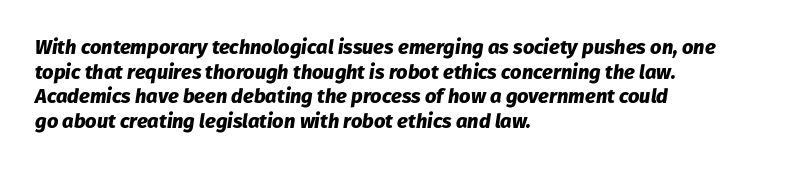
Unmarked baselines from the first word to the last. Style check: oblique. These lines carry a lot of weight — the face is fully bold. The rag falls on the right side of this text block. Look at the tracking — it's just the regular setting, nothing added.
